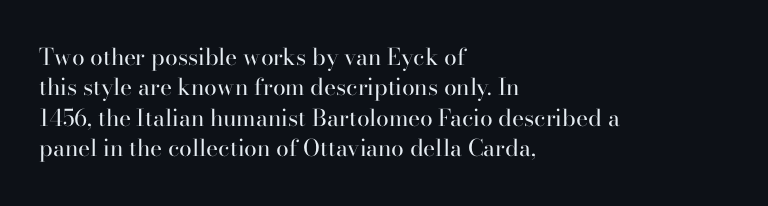
The space directly below the letters is spotless. Caption: standard tracking, unaltered. Vertically, the passage feels balanced, rows spaced as you'd expect. Does the lettering tilt? It doesn't — this is upright.
